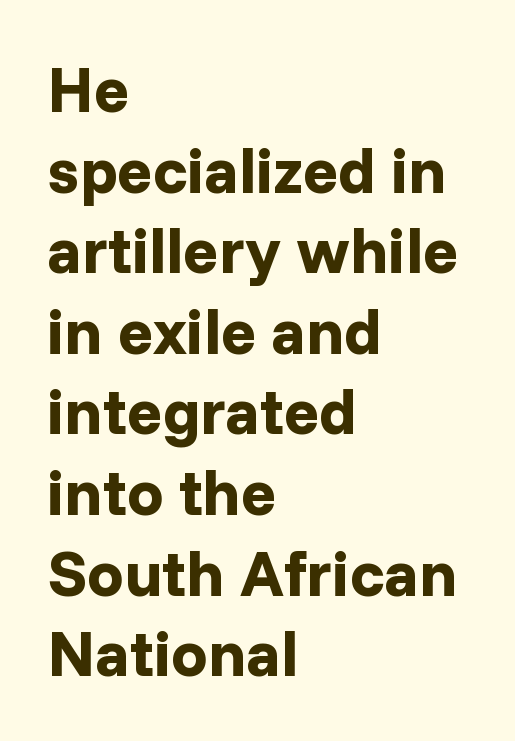
The image shows 65 px bold sans-serif type, upright; set left-aligned, line spacing 1.24x, normal letter spacing, not underlined; low stroke contrast and a medium x-height.
